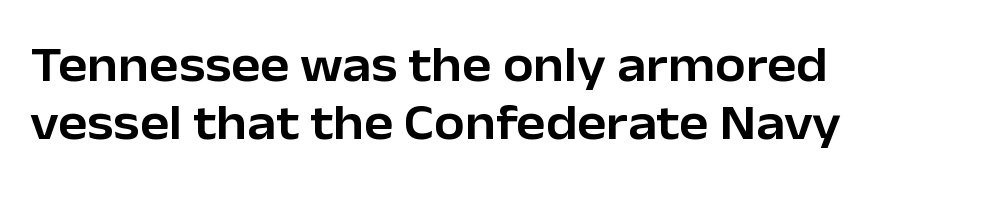
{"serif": "no", "italic": "no", "width": "normal", "stroke_contrast": "low", "x_height": "medium", "monospaced": "no", "underline": "no", "align": "left", "line_spacing_ratio": 1.19, "letter_spacing": "normal", "letter_spacing_em": 0.0, "glyph_px": 49}
